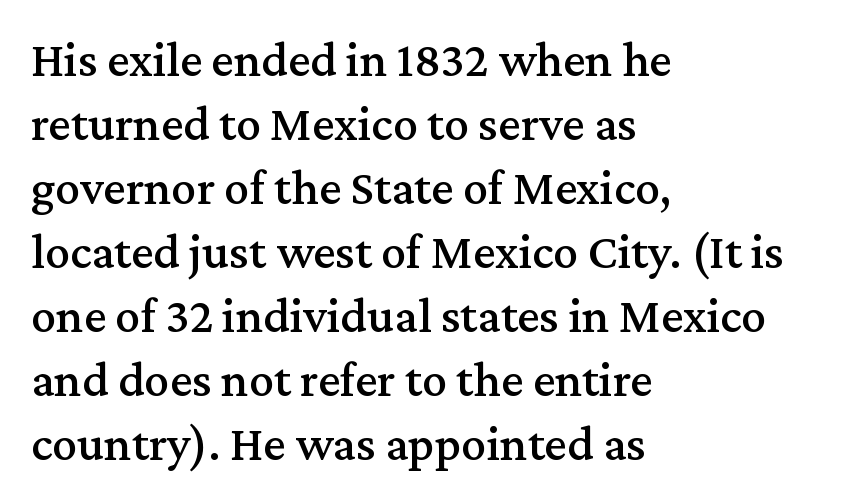
{"serif": "yes", "italic": "no", "width": "normal", "stroke_contrast": "medium", "x_height": "medium", "monospaced": "no", "underline": "no", "align": "left", "line_spacing": "normal", "line_spacing_ratio": 1.28, "letter_spacing": "normal", "letter_spacing_em": 0.0, "glyph_px": 50}
